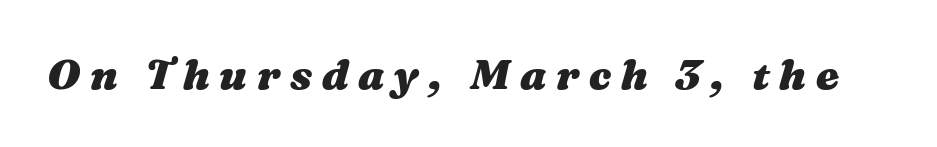
The space directly below the letters is spotless. Note the varied advance widths — an 'i' is clearly narrower than an 'm'. Notice how thick the strokes are: this is what a full bold looks like. Italic: yes, the glyphs are oblique.
